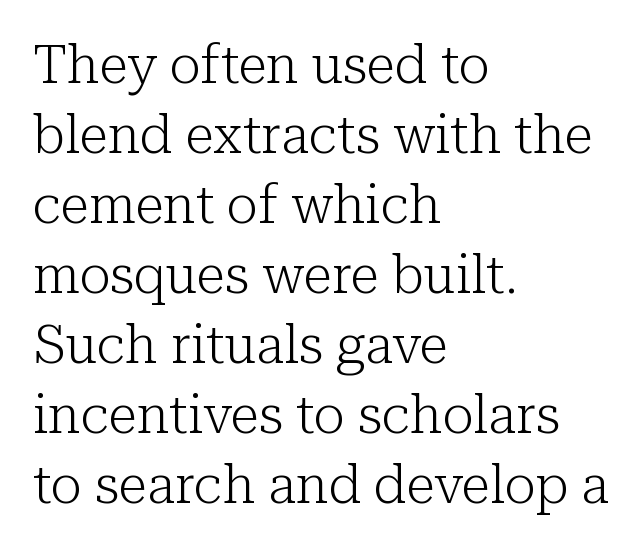
{"serif": "yes", "italic": "no", "bold": "no", "weight": "light", "width": "normal", "stroke_contrast": "low", "x_height": "medium", "monospaced": "no", "underline": "no", "align": "left", "line_spacing": "normal", "line_spacing_ratio": 1.32, "letter_spacing": "normal", "letter_spacing_em": 0.0, "glyph_px": 53}
